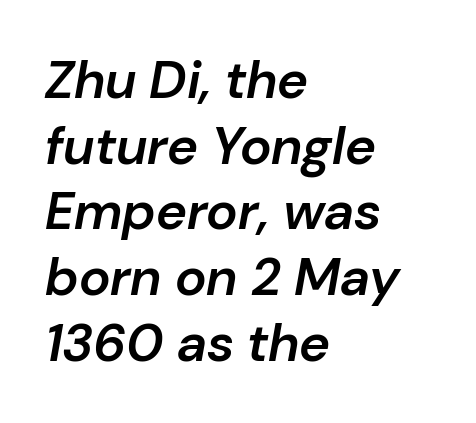
A clean baseline with only descenders dipping below it. Looks like regular typesetting: each glyph gets only the width it needs. Words appear dense and cohesive because spacing is normal. The rendering uses a semibold face; strokes are thickened but not to full bold.
